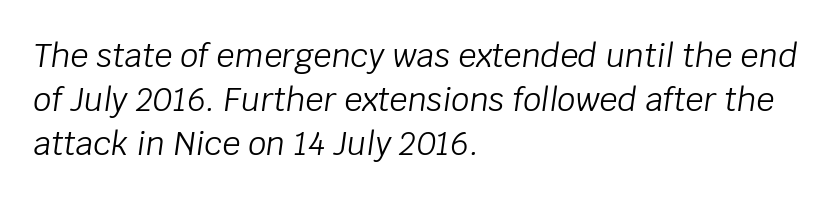
{"italic": "yes", "lean": "right", "slant_degrees": 8, "bold": "no", "weight": "light", "width": "normal", "stroke_contrast": "low", "x_height": "large", "monospaced": "no", "underline": "no", "align": "left", "line_spacing": "normal", "line_spacing_ratio": 1.37, "letter_spacing": "normal", "letter_spacing_em": 0.0, "glyph_px": 32}
